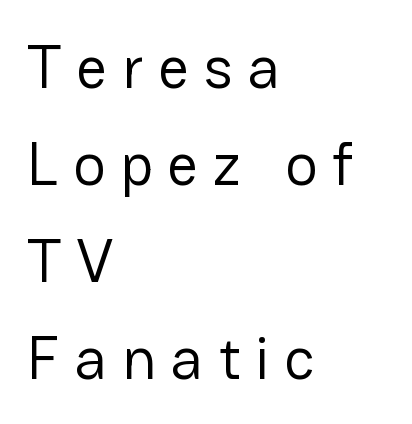
Q: Is the text bold? A: No.
Q: Is the text italic (slanted)? A: No, it is upright.
Q: Is the typeface a serif or a sans-serif typeface? A: Sans-serif.
Q: Is the text underlined? A: No.
Q: How is the paragraph aligned? A: Left-aligned.
Q: Is the spacing between letters normal or unusually wide? A: Unusually wide.
Q: Is the spacing between lines tight, normal or loose? A: Normal.
Q: Width (condensed, normal, or wide)? A: Normal.
Q: Stroke contrast? A: Low.
Q: x-height? A: Medium.
Q: Monospaced? A: No.
